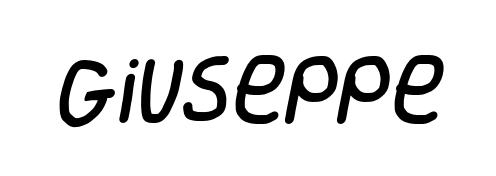
The face used here is proportionally spaced, like ordinary book or web type. Plain, unruled lines of type. In terms of letterform style, serifs are entirely absent. Honestly, the letter spacing is just normal — you wouldn't notice it.
